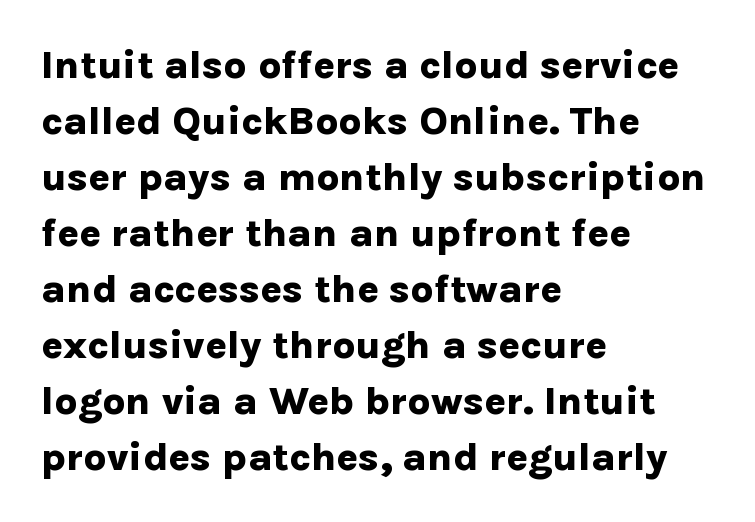
Q: Is the text bold? A: Yes.
Q: Is the text italic (slanted)? A: No, it is upright.
Q: Is the typeface a serif or a sans-serif typeface? A: Sans-serif.
Q: Is the text underlined? A: No.
Q: How is the paragraph aligned? A: Left-aligned.
Q: Is the spacing between letters normal or unusually wide? A: Normal.
Q: Is the spacing between lines tight, normal or loose? A: Normal.
Q: Width (condensed, normal, or wide)? A: Normal.
Q: Stroke contrast? A: Low.
Q: x-height? A: Medium.
Q: Monospaced? A: No.
